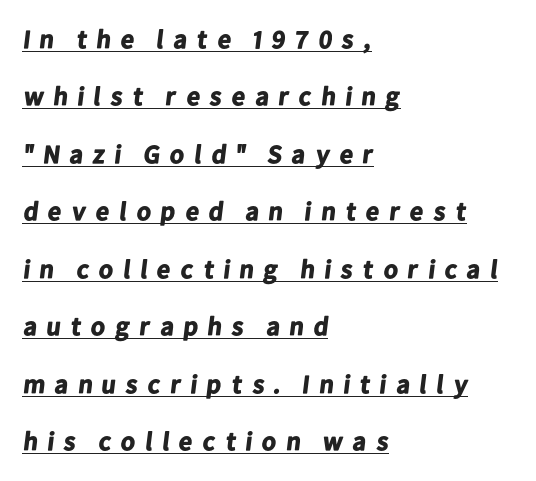
Q: Is the text bold? A: Yes.
Q: Is the text underlined? A: Yes.
Q: How is the paragraph aligned? A: Left-aligned.
Q: Is the spacing between letters normal or unusually wide? A: Unusually wide.
Q: Is the spacing between lines tight, normal or loose? A: Loose.
